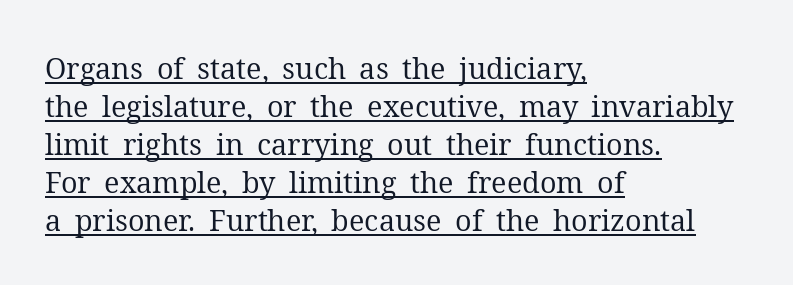
{"serif": "yes", "italic": "no", "bold": "no", "weight": "regular", "width": "normal", "stroke_contrast": "medium", "x_height": "medium", "monospaced": "no", "underline": "yes", "align": "left", "line_spacing": "normal", "line_spacing_ratio": 1.31, "letter_spacing": "normal", "letter_spacing_em": 0.0, "glyph_px": 29}
